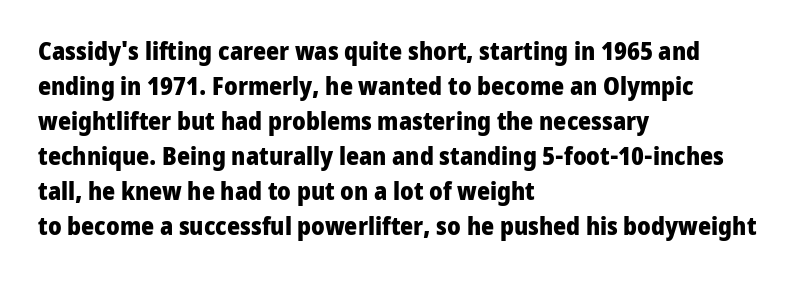
Q: Is the text bold? A: Yes.
Q: Is the text italic (slanted)? A: No, it is upright.
Q: Is the text underlined? A: No.
Q: How is the paragraph aligned? A: Left-aligned.
Q: Is the spacing between letters normal or unusually wide? A: Normal.
Q: Is the spacing between lines tight, normal or loose? A: Normal.
